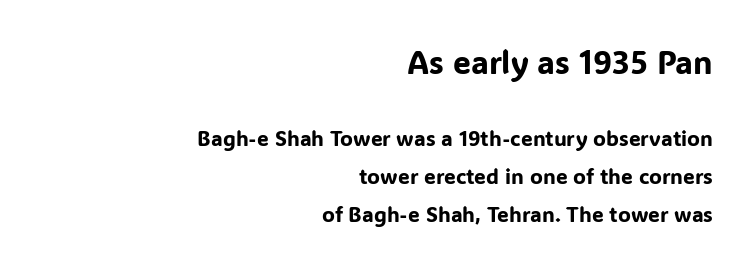
{"serif": "no", "italic": "no", "width": "normal", "stroke_contrast": "low", "x_height": "medium", "monospaced": "no", "underline": "no", "align": "right", "line_spacing_ratio": 1.82, "letter_spacing": "normal", "letter_spacing_em": 0.0, "larger_block": "first", "size_ratio": 1.52, "glyph_px": 32}
